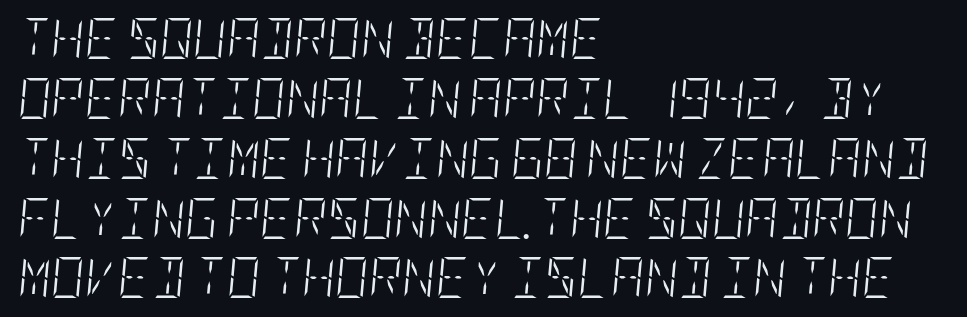
The image shows 41 px light, condensed type, italic (leaning right); set left-aligned, normal line spacing (1.46x), normal letter spacing, not underlined; low stroke contrast and a large x-height.
